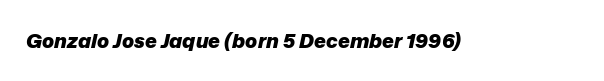
Q: Is the text bold? A: Yes.
Q: Is the text italic (slanted)? A: Yes, it leans right by about 12 degrees.
Q: Is the text underlined? A: No.
Q: Is the spacing between letters normal or unusually wide? A: Normal.
